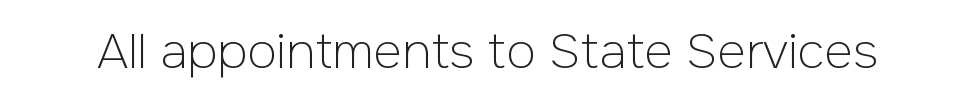
Q: Is the text bold? A: No.
Q: Is the text italic (slanted)? A: No, it is upright.
Q: Is the typeface a serif or a sans-serif typeface? A: Sans-serif.
Q: Is the text underlined? A: No.
Q: Is the spacing between letters normal or unusually wide? A: Normal.
Q: Width (condensed, normal, or wide)? A: Normal.
Q: Stroke contrast? A: Low.
Q: x-height? A: Medium.
Q: Monospaced? A: No.
